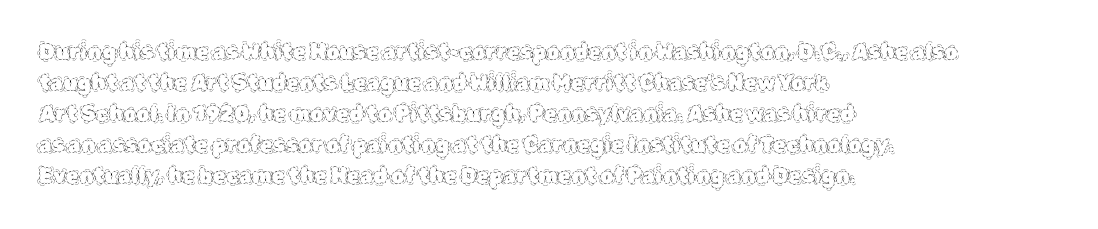
Q: Is the text bold? A: No.
Q: Is the text italic (slanted)? A: No, it is upright.
Q: Is the text underlined? A: No.
Q: How is the paragraph aligned? A: Left-aligned.
Q: Is the spacing between letters normal or unusually wide? A: Normal.
Q: Is the spacing between lines tight, normal or loose? A: Normal.
